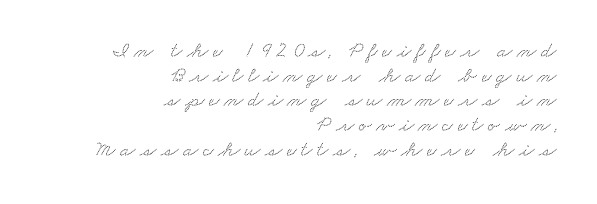
{"underline": "no", "align": "right", "line_spacing": "tight", "line_spacing_ratio": 1.12, "letter_spacing": "wide", "letter_spacing_em": 0.21, "glyph_px": 22}
